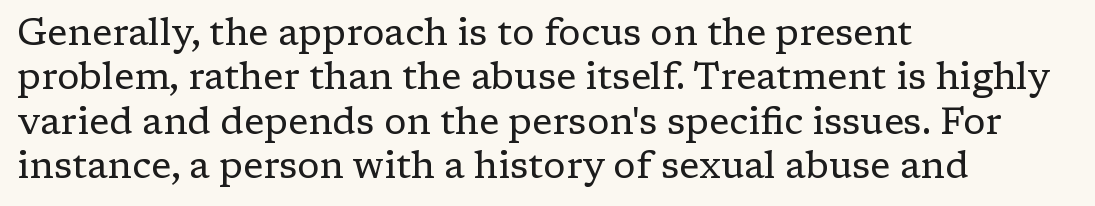
The image shows 37 px regular-weight serif type, upright; set left-aligned, line spacing 1.2x, normal letter spacing, not underlined; low stroke contrast and a medium x-height.
